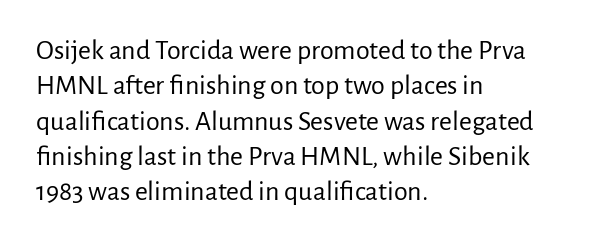
The image shows 28 px regular-weight sans-serif type, upright; set left-aligned, normal line spacing (1.26x), normal letter spacing, not underlined; low stroke contrast and a medium x-height.
